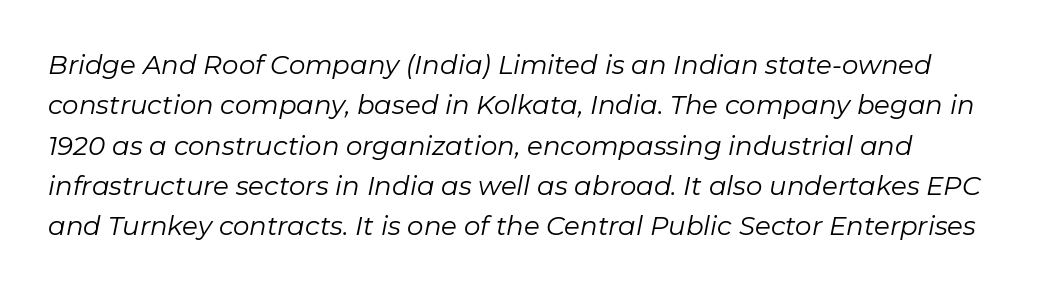
The image shows 26 px text type, italic (leaning right); set left-aligned, normal line spacing (1.55x), normal letter spacing, not underlined.
